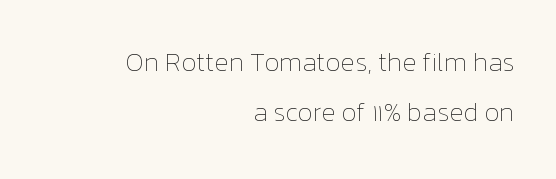
The characters are drawn with everyday or finer stroke widths. How are the letters spaced? Ordinarily, with no added tracking. The typography opts for an upright posture over an oblique one. The rendering uses a large line-height, opening up the rows. All the whitespace from short lines collects on the left.
